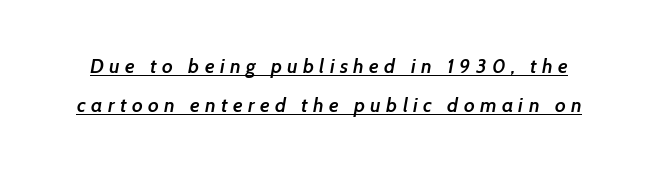
Every letter is mildly thick-stroked: semibold rather than bold. Descenders here cross a horizontal rule under the line. This rendering widens character spacing well past its baseline value. This block would shrink considerably if given ordinary leading; it's expanded now.
